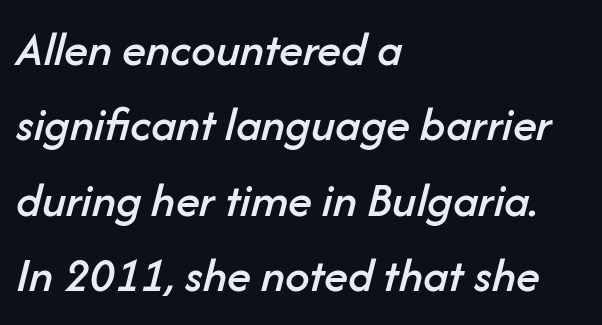
The image shows 49 px text type, italic (leaning right); set left-aligned, normal line spacing (1.54x), normal letter spacing, not underlined; low stroke contrast and a medium x-height.
